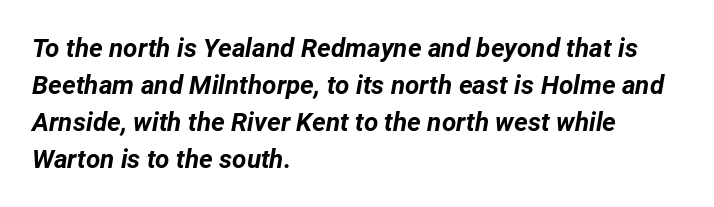
The image shows 26 px bold type, italic (leaning right); set left-aligned, normal line spacing (1.42x), normal letter spacing, not underlined.
